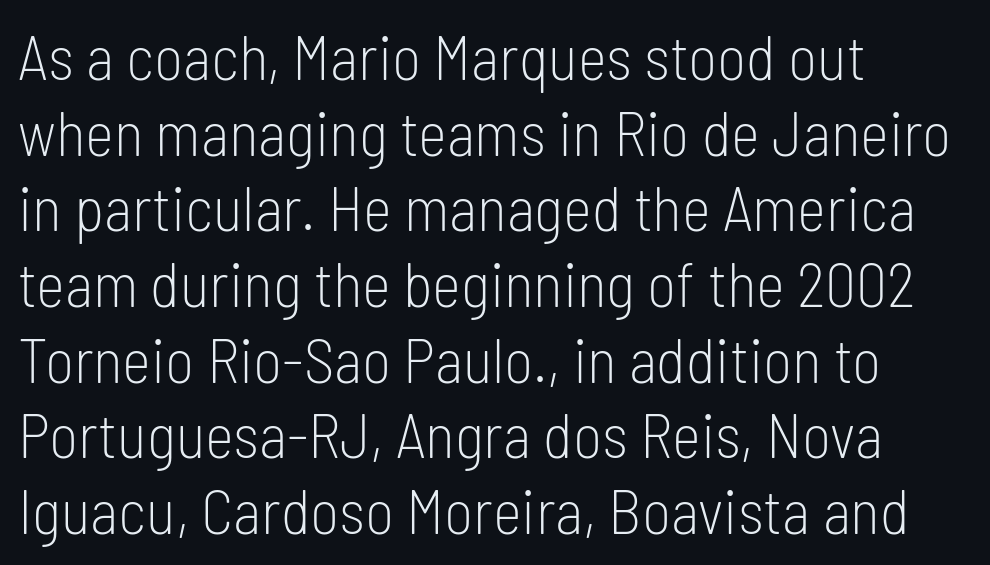
Q: Is the text bold? A: No.
Q: Is the text italic (slanted)? A: No, it is upright.
Q: Is the typeface a serif or a sans-serif typeface? A: Sans-serif.
Q: Is the text underlined? A: No.
Q: How is the paragraph aligned? A: Left-aligned.
Q: Is the spacing between letters normal or unusually wide? A: Normal.
Q: Width (condensed, normal, or wide)? A: Condensed.
Q: Stroke contrast? A: Low.
Q: x-height? A: Medium.
Q: Monospaced? A: No.
